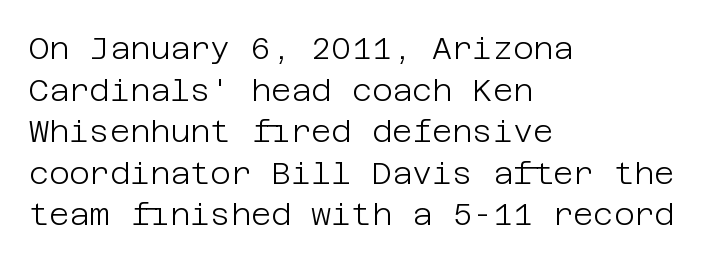
Q: Is the text bold? A: No.
Q: Is the text italic (slanted)? A: No, it is upright.
Q: Is the typeface a serif or a sans-serif typeface? A: Sans-serif.
Q: Is the text underlined? A: No.
Q: How is the paragraph aligned? A: Left-aligned.
Q: Is the spacing between letters normal or unusually wide? A: Normal.
Q: Is the spacing between lines tight, normal or loose? A: Normal.
Q: Width (condensed, normal, or wide)? A: Normal.
Q: Stroke contrast? A: Low.
Q: x-height? A: Large.
